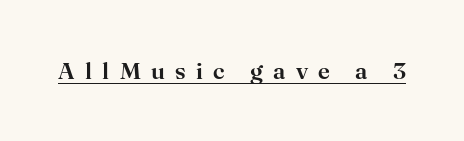
The image shows 24 px text type, upright; set unusually wide letter spacing (+0.43 em), underlined.
